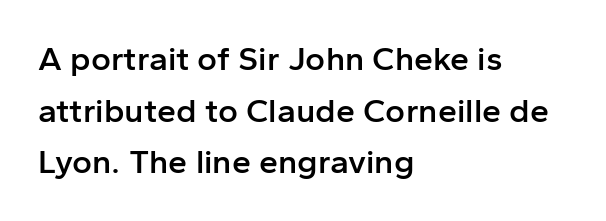
The image shows 34 px semibold sans-serif type, upright; set left-aligned, normal line spacing (1.52x), normal letter spacing, not underlined; low stroke contrast and a medium x-height.
